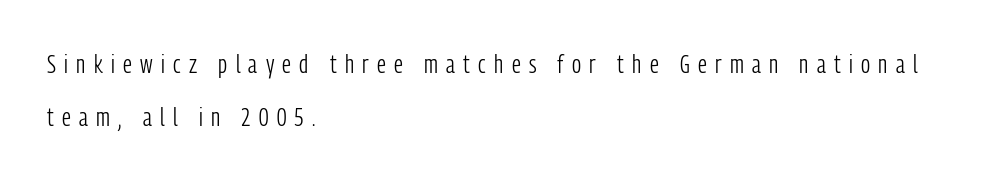
Q: Is the text bold? A: No.
Q: Is the text italic (slanted)? A: No, it is upright.
Q: Is the text underlined? A: No.
Q: How is the paragraph aligned? A: Left-aligned.
Q: Is the spacing between letters normal or unusually wide? A: Unusually wide.
Q: Is the spacing between lines tight, normal or loose? A: Loose.
